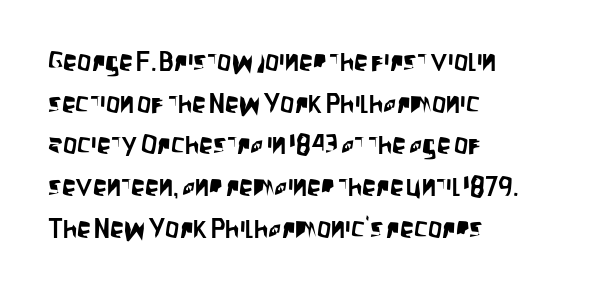
The image shows 28 px condensed sans-serif type, upright; set left-aligned, normal line spacing (1.49x), normal letter spacing, not underlined; low stroke contrast and a large x-height.
